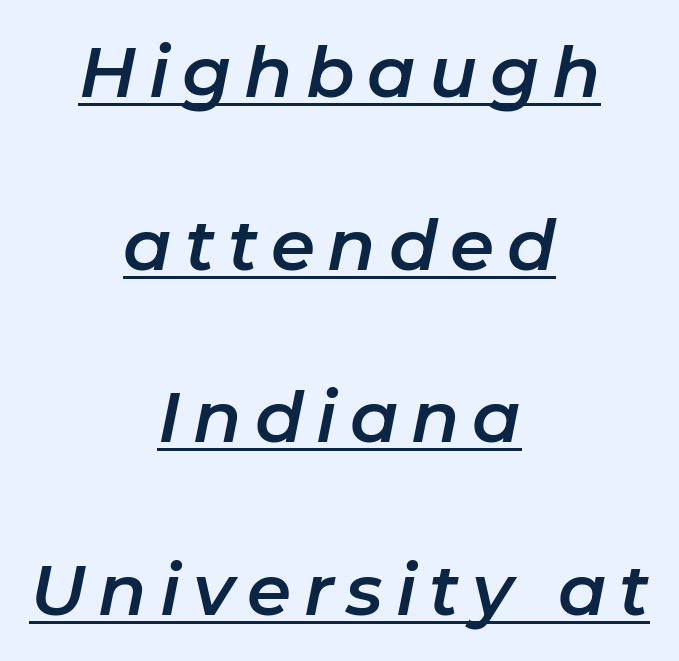
{"italic": "yes", "lean": "right", "slant_degrees": 11, "width": "normal", "stroke_contrast": "low", "x_height": "medium", "monospaced": "no", "underline": "yes", "align": "center", "line_spacing": "loose", "line_spacing_ratio": 2.43, "glyph_px": 71}
